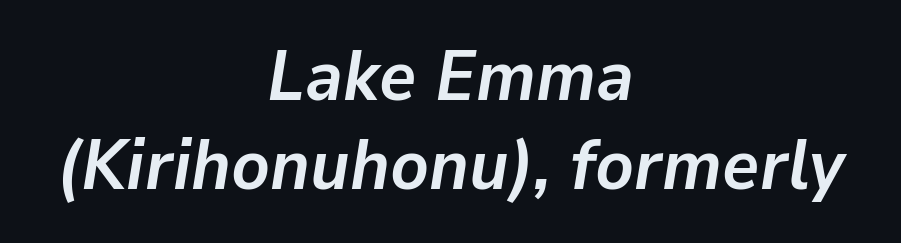
Q: Is the text bold? A: Yes.
Q: Is the text italic (slanted)? A: Yes, it leans right by about 9 degrees.
Q: Is the text underlined? A: No.
Q: How is the paragraph aligned? A: Centered.
Q: Is the spacing between letters normal or unusually wide? A: Normal.
Q: Is the spacing between lines tight, normal or loose? A: Normal.
Q: Width (condensed, normal, or wide)? A: Normal.
Q: Stroke contrast? A: Low.
Q: x-height? A: Medium.
Q: Monospaced? A: No.
